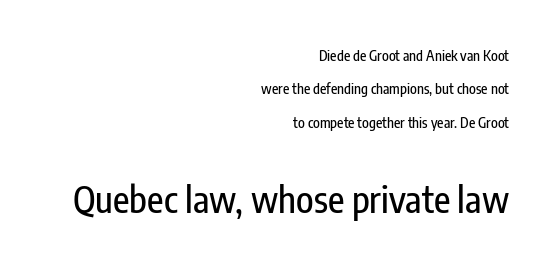
Q: Is the text italic (slanted)? A: No, it is upright.
Q: Is the typeface a serif or a sans-serif typeface? A: Sans-serif.
Q: Is the text underlined? A: No.
Q: How is the paragraph aligned? A: Right-aligned.
Q: Is the spacing between letters normal or unusually wide? A: Normal.
Q: Is the spacing between lines tight, normal or loose? A: Loose.
Q: Which block of text is set in a larger size, the first (top) or the second (bottom)? A: The second (bottom) one.
Q: Width (condensed, normal, or wide)? A: Condensed.
Q: Stroke contrast? A: Low.
Q: x-height? A: Medium.
Q: Monospaced? A: No.
